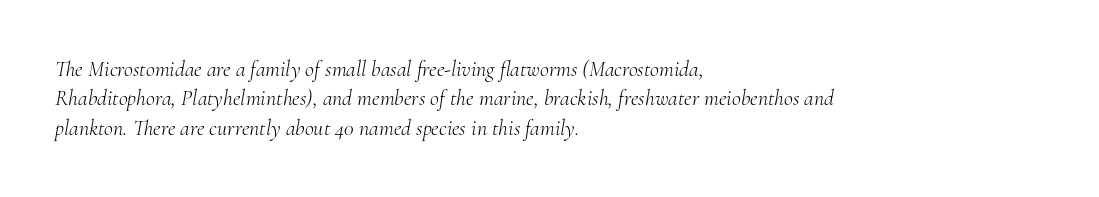
Heft: none added — not bold. The words here are not underlined. Is the block centered? No — it sits flush against the left margin. The whole block is typeset with a tilt. Caption: standard tracking, unaltered.
